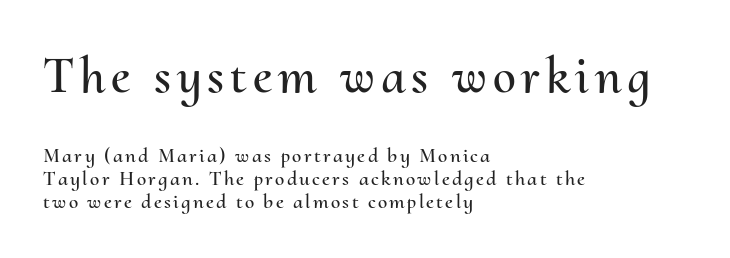
{"italic": "no", "width": "normal", "stroke_contrast": "medium", "x_height": "small", "monospaced": "no", "underline": "no", "align": "left", "line_spacing": "tight", "line_spacing_ratio": 1.1, "larger_block": "first", "size_ratio": 2.48, "glyph_px": 52}
